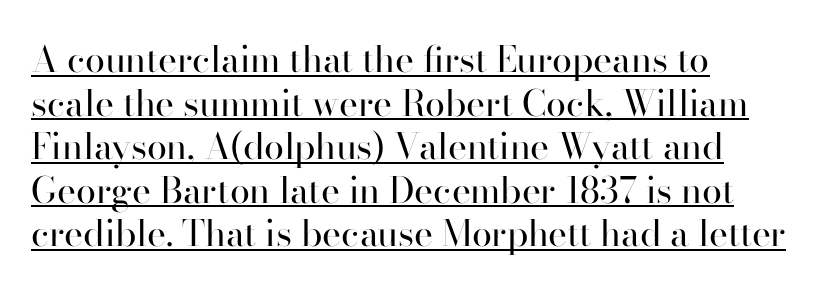
Every word sits above its own underline. You can tell it's not italic because the verticals are truly vertical. Proportional: the letters do not fall into vertical columns. In terms of letterspacing, this is plain default setting. Little horizontal feet cap the strokes, marking this as serif type. One-word summary of the alignment: left.
